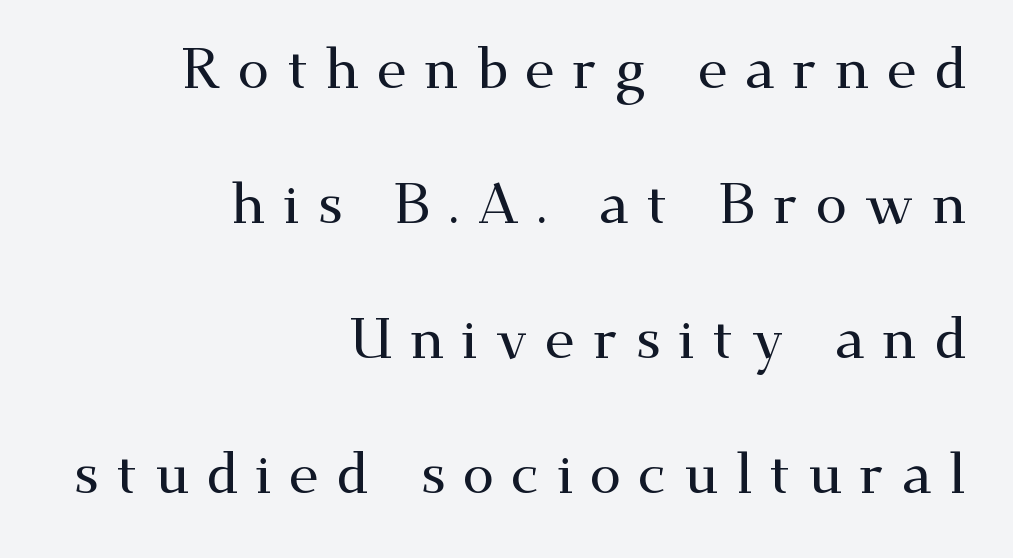
The image shows 57 px wide serif type, upright; set right-aligned, loose line spacing (2.37x), unusually wide letter spacing (+0.3 em), not underlined; medium stroke contrast and a small x-height.
